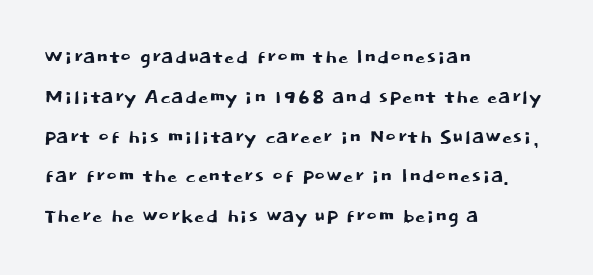
The image shows 26 px text type, upright; set left-aligned, normal line spacing (1.53x), normal letter spacing, not underlined.
